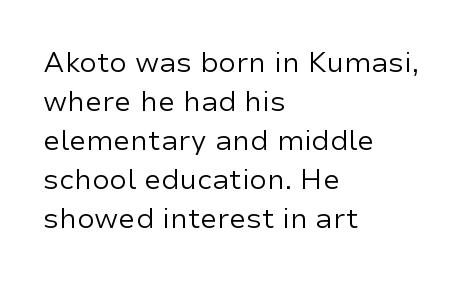
Leftover space on each line is placed entirely after the last word. This rendering leaves character spacing at its baseline value. Quick note: not italic, upright. The specimen omits any rule beneath the text block's lines. The rendering uses a moderate line-height, typical for paragraphs.
